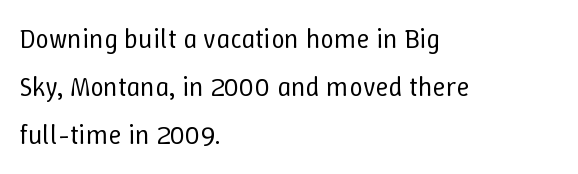
The image shows 27 px text type, upright; set left-aligned, line spacing 1.78x, normal letter spacing, not underlined.
